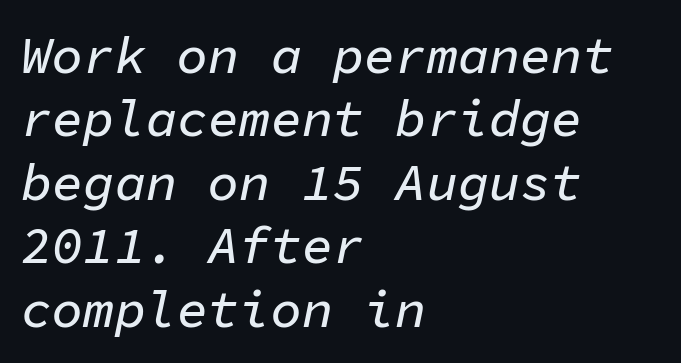
The image shows 52 px text type, italic (leaning right), monospaced; set left-aligned, line spacing 1.22x, normal letter spacing, not underlined; low stroke contrast and a medium x-height.
